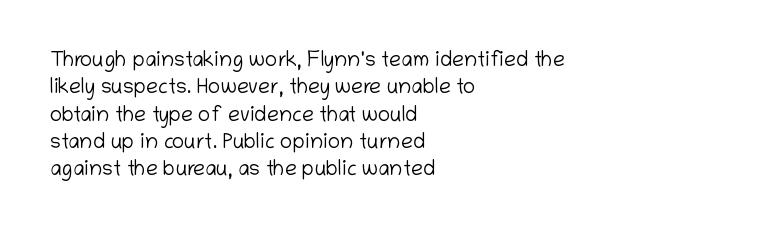
Reading down the block, your eye returns to a fixed left position each line. The weight tops out at a normal text grade. Interline gaps are of average width in this sample. The letters sit at their default tracking, neither squeezed nor spread.
